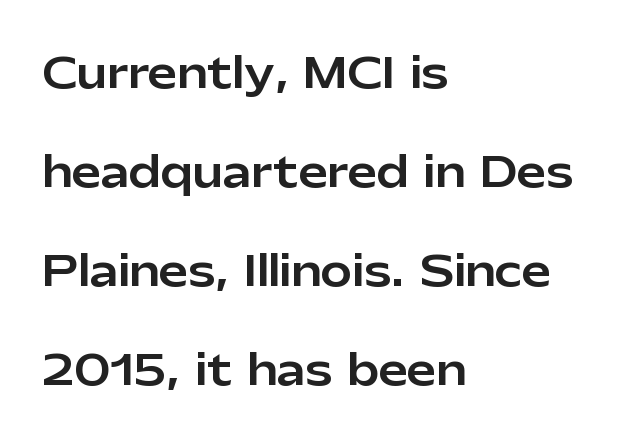
Proportional: the letters do not fall into vertical columns. What kind of face is this? One without serifs — a sans. The text block is weighted toward the left margin, trailing off unevenly rightward. Observe the ordinary spacing: letters are neighbours, not strangers. The baseline area is clear. If you measured baseline to baseline, you'd find a long distance.
